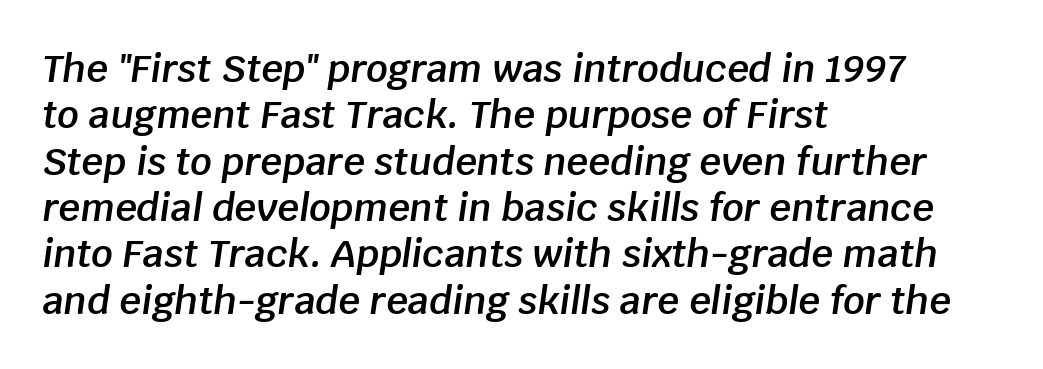
Look at the stroke-to-counter ratio: somewhat heavy, a semibold. Note the varied advance widths — an 'i' is clearly narrower than an 'm'. Italic? Definitely — the glyphs are oblique. Characters follow at the spacing the type designer built in.
